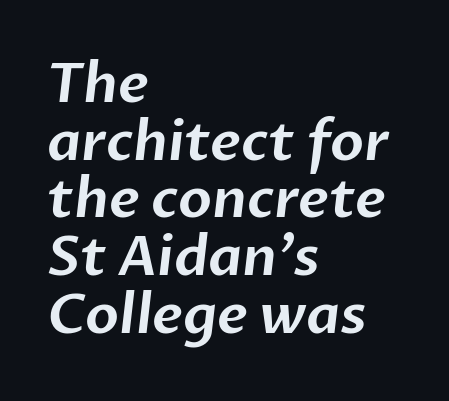
{"serif": "no", "width": "normal", "stroke_contrast": "low", "x_height": "medium", "monospaced": "no", "underline": "no", "align": "left", "line_spacing": "tight", "line_spacing_ratio": 1.05, "letter_spacing": "normal", "letter_spacing_em": 0.0, "glyph_px": 55}
